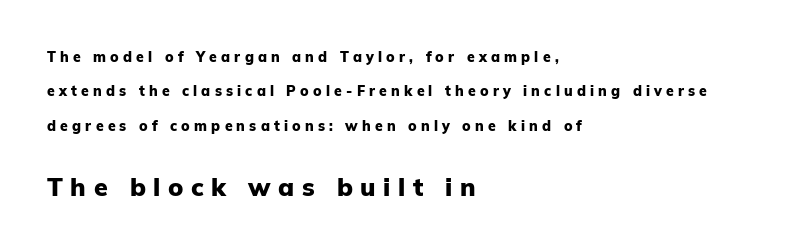
{"italic": "no", "bold": "yes", "underline": "no", "align": "left", "line_spacing": "loose", "line_spacing_ratio": 2.46, "letter_spacing": "wide", "letter_spacing_em": 0.3, "larger_block": "second", "size_ratio": 1.79, "glyph_px": 25}
